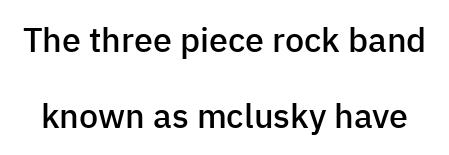
The area under the type is left untouched. If you drew a line through each stem, it would be perfectly vertical. The lines are spread far apart with generous leading. Look at the bottom of the vertical strokes: they stop flat, with no serifs. Is this a fixed-width face? No — the glyphs have proportional, varying widths. Slightly chunky letters — semibold, I'd say, not full bold.
